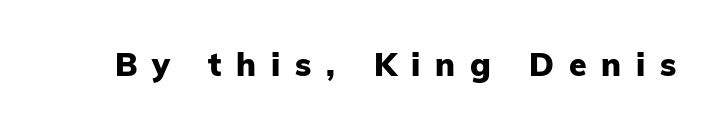
The image shows 32 px heavy sans-serif type, upright; set unusually wide letter spacing (+0.46 em), not underlined; low stroke contrast and a medium x-height.
